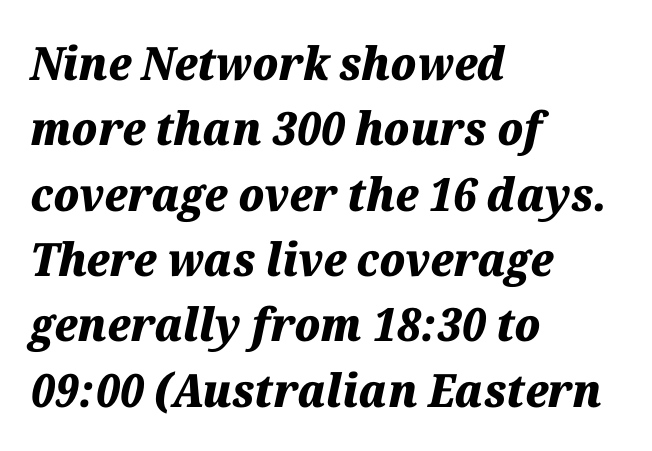
The image shows 46 px heavy type, italic (leaning right); set left-aligned, normal line spacing (1.42x), normal letter spacing, not underlined; medium stroke contrast and a medium x-height.
